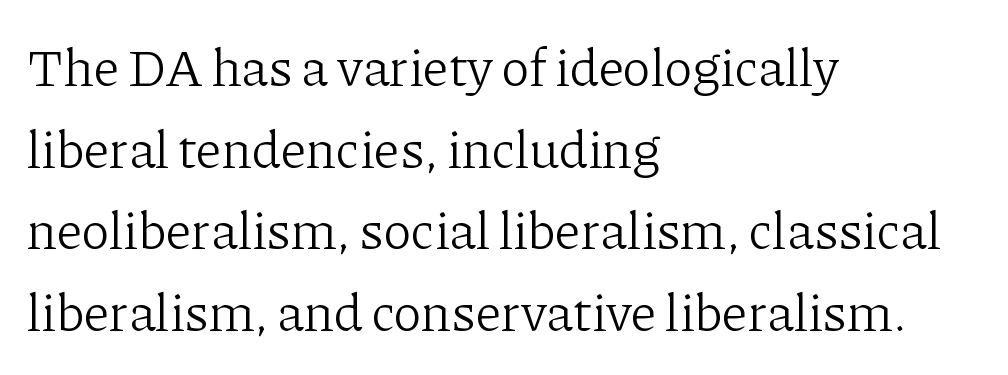
{"serif": "yes", "italic": "no", "bold": "no", "weight": "light", "width": "normal", "stroke_contrast": "low", "x_height": "medium", "monospaced": "no", "underline": "no", "align": "left", "line_spacing": "normal", "line_spacing_ratio": 1.54, "letter_spacing": "normal", "letter_spacing_em": 0.0, "glyph_px": 53}
